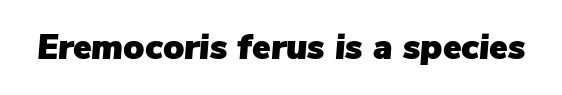
Glance below the letters and you will spot only blank space. The rendering applies a slant to the glyphs. The passage shown is typed in a proportional face where columns would drift. Observe the ordinary spacing: letters are neighbours, not strangers.
